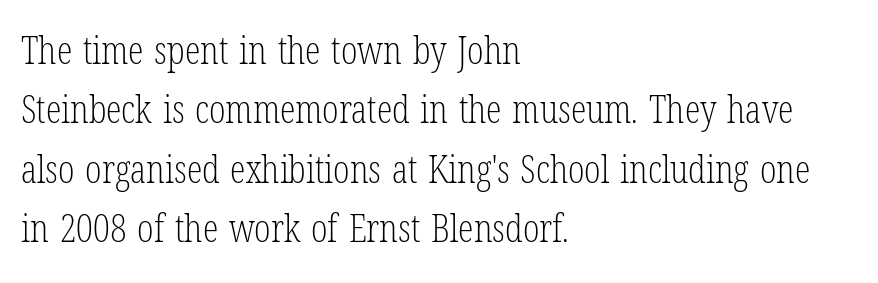
Q: Is the text bold? A: No.
Q: Is the text italic (slanted)? A: No, it is upright.
Q: Is the typeface a serif or a sans-serif typeface? A: Serif.
Q: Is the text underlined? A: No.
Q: How is the paragraph aligned? A: Left-aligned.
Q: Is the spacing between letters normal or unusually wide? A: Normal.
Q: Is the spacing between lines tight, normal or loose? A: Normal.
Q: Width (condensed, normal, or wide)? A: Condensed.
Q: Stroke contrast? A: Low.
Q: x-height? A: Medium.
Q: Monospaced? A: No.
